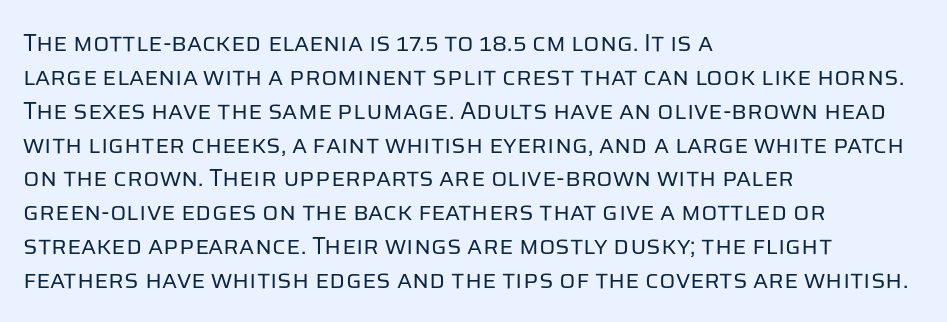
Q: Is the text bold? A: No.
Q: Is the text italic (slanted)? A: No, it is upright.
Q: Is the text underlined? A: No.
Q: How is the paragraph aligned? A: Left-aligned.
Q: Is the spacing between letters normal or unusually wide? A: Normal.
Q: Is the spacing between lines tight, normal or loose? A: Normal.
